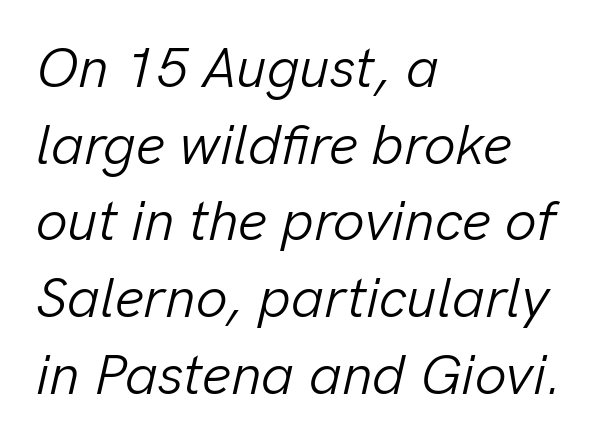
Q: Is the text bold? A: No.
Q: Is the text italic (slanted)? A: Yes, it leans right by about 13 degrees.
Q: Is the text underlined? A: No.
Q: How is the paragraph aligned? A: Left-aligned.
Q: Is the spacing between letters normal or unusually wide? A: Normal.
Q: Is the spacing between lines tight, normal or loose? A: Normal.
Q: Width (condensed, normal, or wide)? A: Normal.
Q: Stroke contrast? A: Low.
Q: x-height? A: Medium.
Q: Monospaced? A: No.
